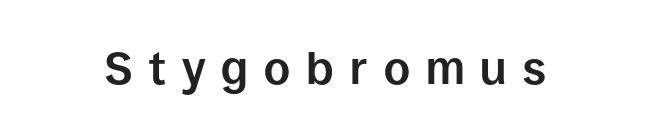
Q: Is the text bold? A: Yes.
Q: Is the text italic (slanted)? A: No, it is upright.
Q: Is the typeface a serif or a sans-serif typeface? A: Sans-serif.
Q: Is the text underlined? A: No.
Q: Is the spacing between letters normal or unusually wide? A: Unusually wide.
Q: Width (condensed, normal, or wide)? A: Normal.
Q: Stroke contrast? A: Low.
Q: x-height? A: Large.
Q: Monospaced? A: No.
